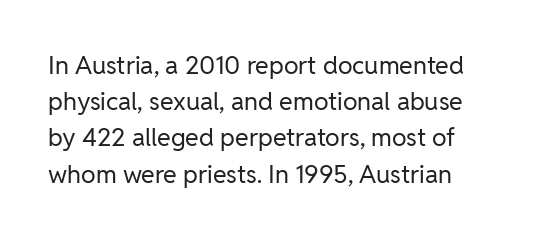
The image shows 25 px text type, upright; set normal line spacing (1.45x), normal letter spacing, not underlined.
